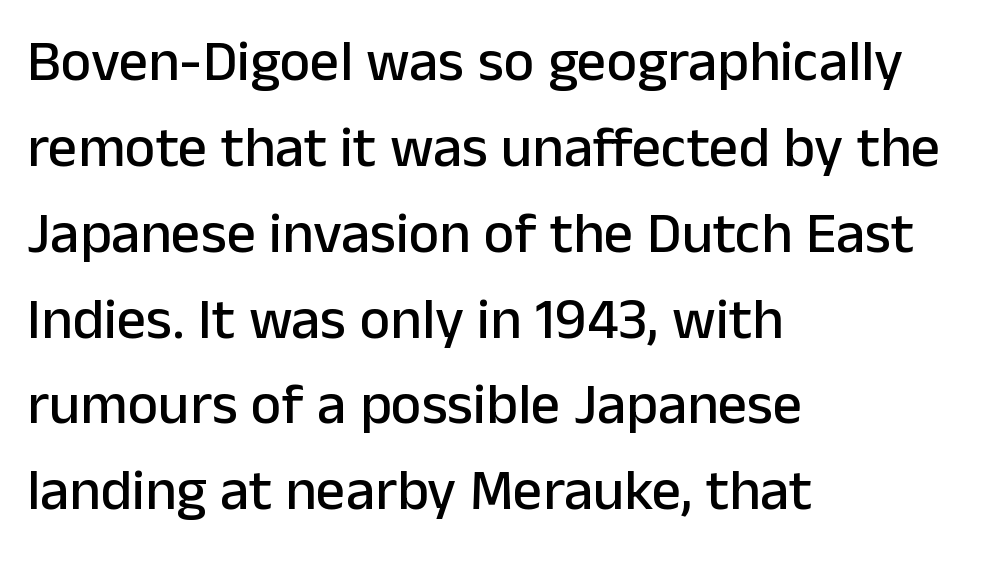
Q: Is the text italic (slanted)? A: No, it is upright.
Q: Is the typeface a serif or a sans-serif typeface? A: Sans-serif.
Q: Is the text underlined? A: No.
Q: How is the paragraph aligned? A: Left-aligned.
Q: Is the spacing between letters normal or unusually wide? A: Normal.
Q: Is the spacing between lines tight, normal or loose? A: Normal.
Q: Width (condensed, normal, or wide)? A: Normal.
Q: Stroke contrast? A: Low.
Q: x-height? A: Medium.
Q: Monospaced? A: No.
